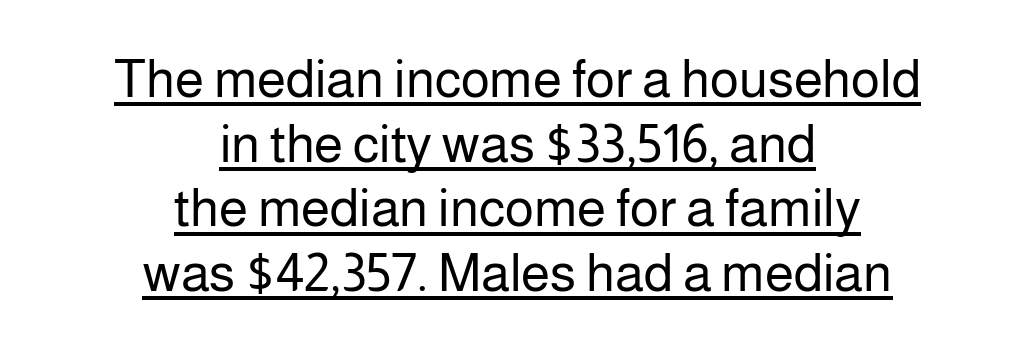
The image shows 53 px regular-weight sans-serif type, upright; set centered, line spacing 1.22x, normal letter spacing, underlined; low stroke contrast and a medium x-height.
